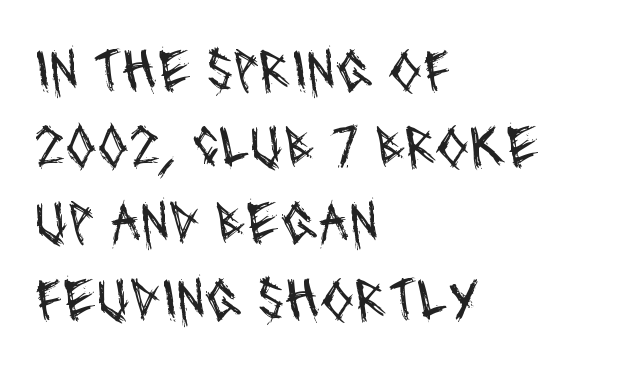
The image shows 61 px regular-weight, condensed sans-serif type; set left-aligned, normal line spacing (1.25x), normal letter spacing, not underlined; medium stroke contrast and a large x-height.
